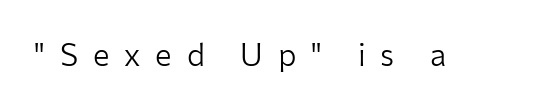
Q: Is the text bold? A: No.
Q: Is the text italic (slanted)? A: No, it is upright.
Q: Is the typeface a serif or a sans-serif typeface? A: Sans-serif.
Q: Is the text underlined? A: No.
Q: Is the spacing between letters normal or unusually wide? A: Unusually wide.
Q: Width (condensed, normal, or wide)? A: Normal.
Q: Stroke contrast? A: Low.
Q: x-height? A: Medium.
Q: Monospaced? A: No.
